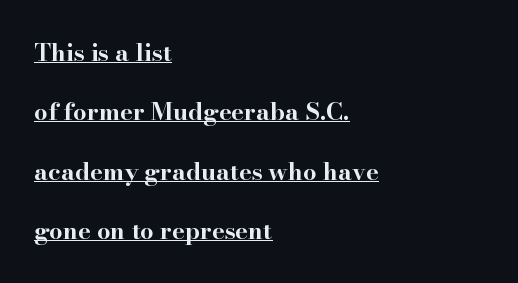
Typeset ragged right — the left edge is the straight one. Honestly, the letter spacing is just normal — you wouldn't notice it. Rows of type keep a wide berth in the vertical direction. Caption: lettering with a line underneath. Designer's note — italics off, roman on.
